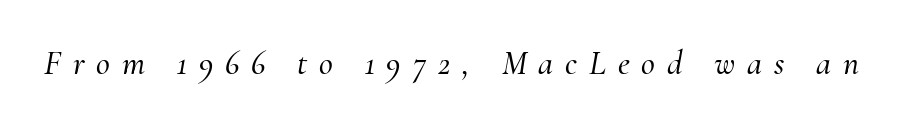
{"serif": "yes", "italic": "yes", "lean": "right", "slant_degrees": 10, "width": "normal", "stroke_contrast": "medium", "x_height": "small", "monospaced": "no", "underline": "no", "letter_spacing": "wide", "letter_spacing_em": 0.35, "glyph_px": 34}
